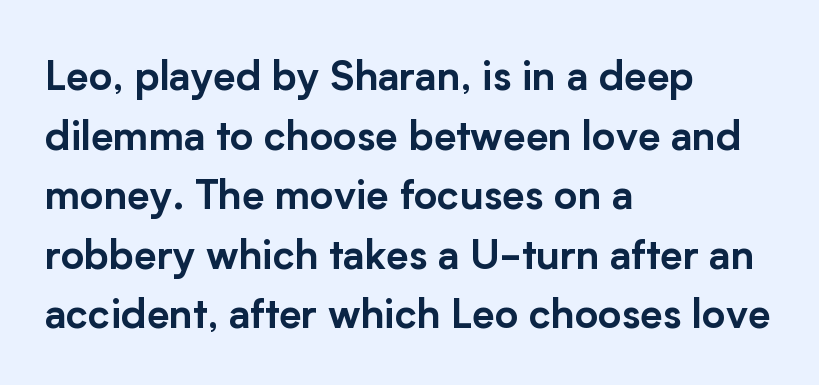
Q: Is the text italic (slanted)? A: No, it is upright.
Q: Is the typeface a serif or a sans-serif typeface? A: Sans-serif.
Q: Is the text underlined? A: No.
Q: How is the paragraph aligned? A: Left-aligned.
Q: Is the spacing between letters normal or unusually wide? A: Normal.
Q: Is the spacing between lines tight, normal or loose? A: Normal.
Q: Width (condensed, normal, or wide)? A: Normal.
Q: Stroke contrast? A: Low.
Q: x-height? A: Medium.
Q: Monospaced? A: No.
